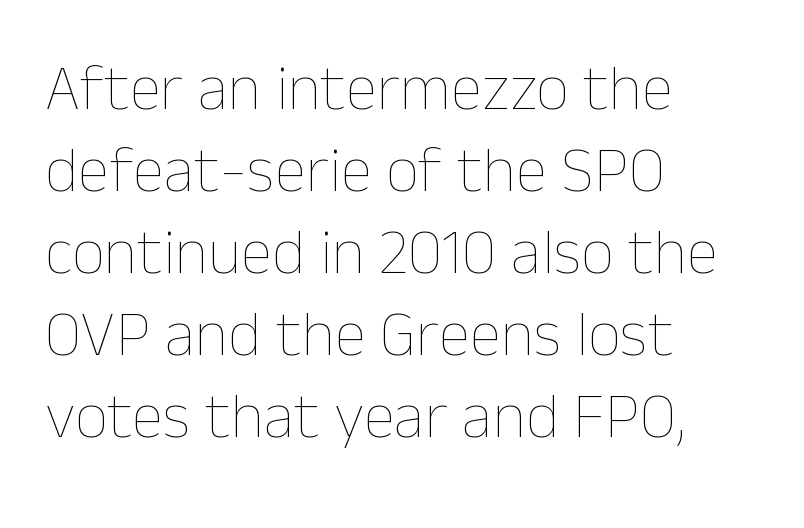
The image shows 65 px thin type, upright; set left-aligned, normal line spacing (1.26x), normal letter spacing, not underlined; low stroke contrast and a medium x-height.
